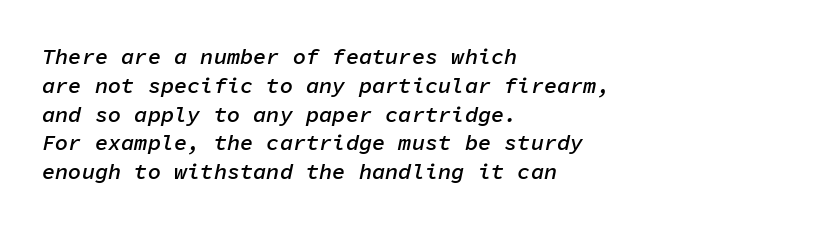
The image shows 22 px text type, italic (leaning right); set left-aligned, normal line spacing (1.31x), normal letter spacing, not underlined.
